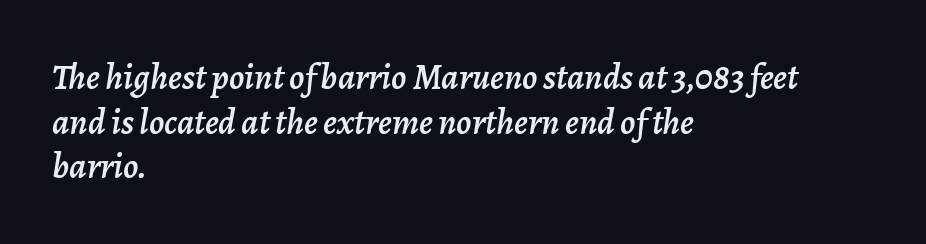
Q: Is the text italic (slanted)? A: Yes, it leans right by about 7 degrees.
Q: Is the text underlined? A: No.
Q: How is the paragraph aligned? A: Left-aligned.
Q: Is the spacing between letters normal or unusually wide? A: Normal.
Q: Width (condensed, normal, or wide)? A: Normal.
Q: Stroke contrast? A: Low.
Q: x-height? A: Medium.
Q: Monospaced? A: No.
